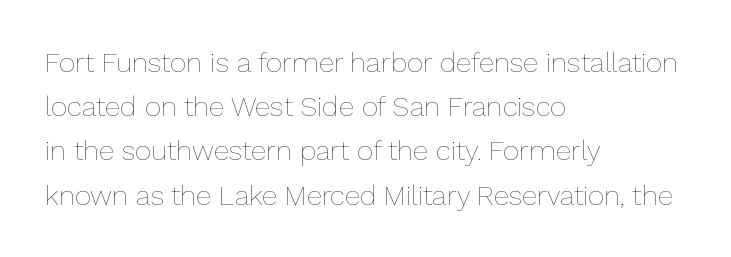
The image shows 28 px thin type, upright; set left-aligned, normal line spacing (1.58x), normal letter spacing, not underlined; low stroke contrast and a medium x-height.
